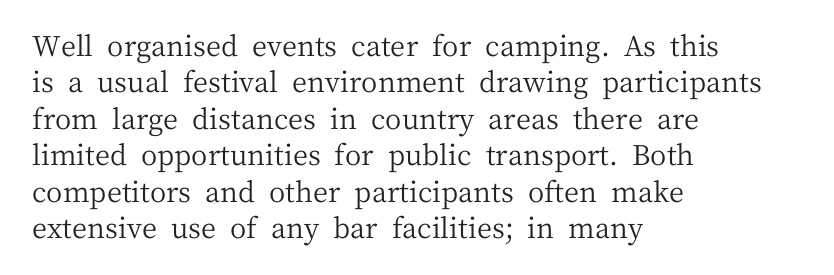
Q: Is the text bold? A: No.
Q: Is the text italic (slanted)? A: No, it is upright.
Q: Is the typeface a serif or a sans-serif typeface? A: Serif.
Q: Is the text underlined? A: No.
Q: How is the paragraph aligned? A: Left-aligned.
Q: Is the spacing between letters normal or unusually wide? A: Normal.
Q: Is the spacing between lines tight, normal or loose? A: Normal.
Q: Width (condensed, normal, or wide)? A: Normal.
Q: Stroke contrast? A: Medium.
Q: x-height? A: Medium.
Q: Monospaced? A: No.
